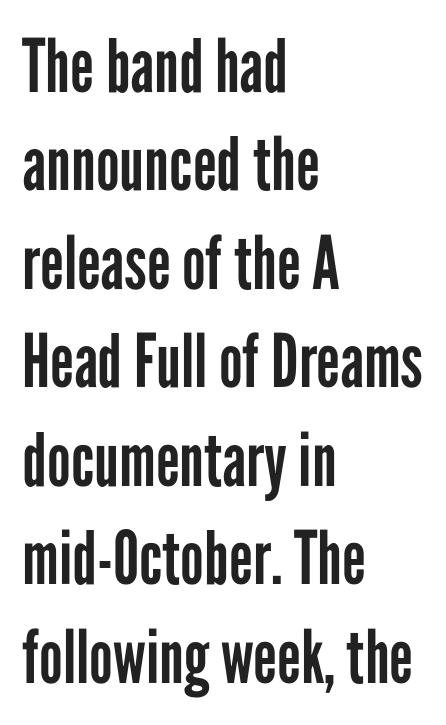
{"serif": "no", "italic": "no", "bold": "no", "weight": "regular", "width": "condensed", "stroke_contrast": "low", "x_height": "medium", "monospaced": "no", "underline": "no", "align": "left", "line_spacing": "normal", "line_spacing_ratio": 1.33, "letter_spacing": "normal", "letter_spacing_em": 0.0, "glyph_px": 74}
